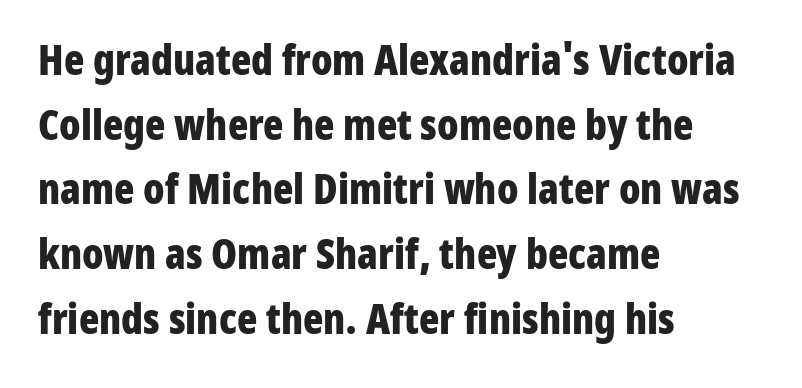
Every stem runs plumb, perpendicular to the baseline. Compared with typical body copy, the letter spacing here is the same. The passage shown is typeset with a sans-serif family. Spacing verdict: proportional, widths tailored to each character. Vertically, the passage feels balanced, rows spaced as you'd expect.
